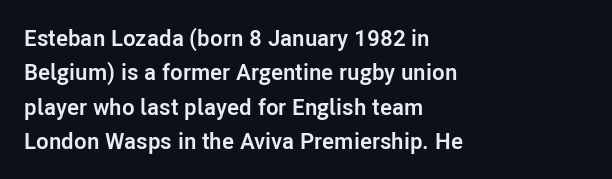
The space directly below the letters is spotless. Interline gaps are of average width in this sample. Ascenders rise straight up at ninety degrees. The rendering anchors every line to the left-hand side. The horizontal fit of the characters is conventional and even. The sample has been set heavy, in full bold.
